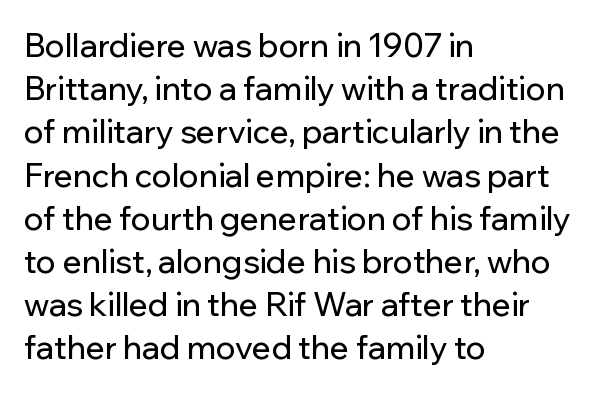
Q: Is the text italic (slanted)? A: No, it is upright.
Q: Is the typeface a serif or a sans-serif typeface? A: Sans-serif.
Q: Is the text underlined? A: No.
Q: How is the paragraph aligned? A: Left-aligned.
Q: Is the spacing between letters normal or unusually wide? A: Normal.
Q: Is the spacing between lines tight, normal or loose? A: Normal.
Q: Width (condensed, normal, or wide)? A: Normal.
Q: Stroke contrast? A: Low.
Q: x-height? A: Medium.
Q: Monospaced? A: No.
